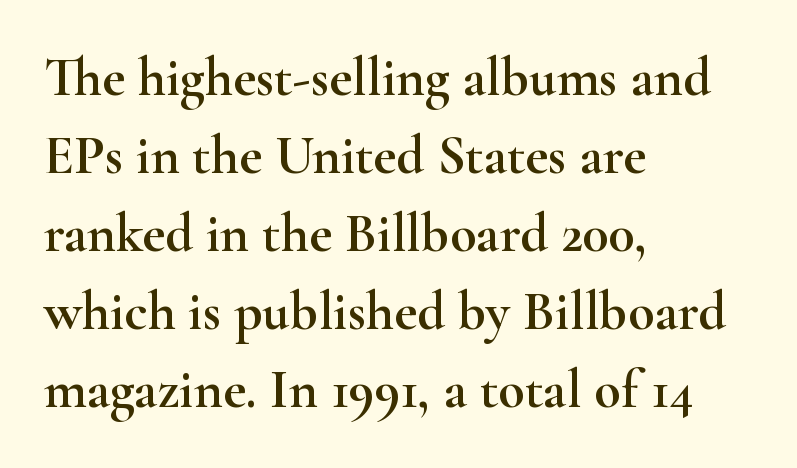
Q: Is the text italic (slanted)? A: No, it is upright.
Q: Is the typeface a serif or a sans-serif typeface? A: Serif.
Q: Is the text underlined? A: No.
Q: How is the paragraph aligned? A: Left-aligned.
Q: Is the spacing between letters normal or unusually wide? A: Normal.
Q: Is the spacing between lines tight, normal or loose? A: Normal.
Q: Width (condensed, normal, or wide)? A: Wide.
Q: Stroke contrast? A: High.
Q: x-height? A: Small.
Q: Monospaced? A: No.
